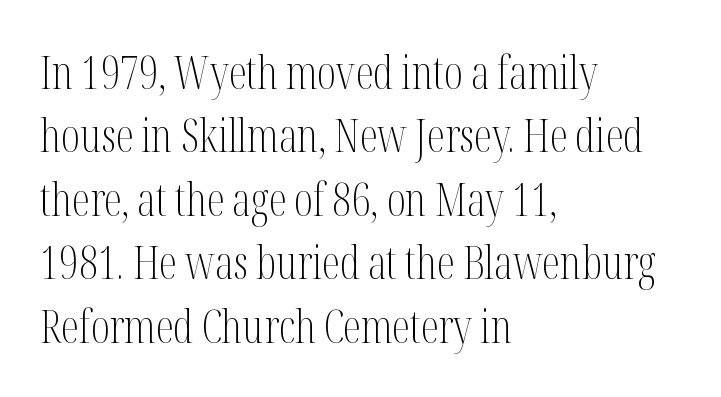
The words here are not underlined. Heaviness? Minimal to ordinary, like unemphasized prose. Proportional: the letters do not fall into vertical columns. The line texture is even and compact thanks to regular tracking. In CSS terms this would be text-align: left.
